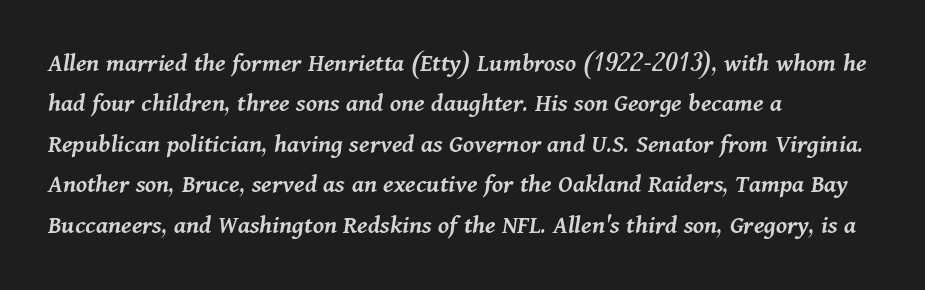
{"italic": "yes", "lean": "right", "slant_degrees": 11, "bold": "semi", "underline": "no", "align": "left", "line_spacing": "normal", "line_spacing_ratio": 1.5, "letter_spacing": "normal", "letter_spacing_em": 0.0, "glyph_px": 27}
